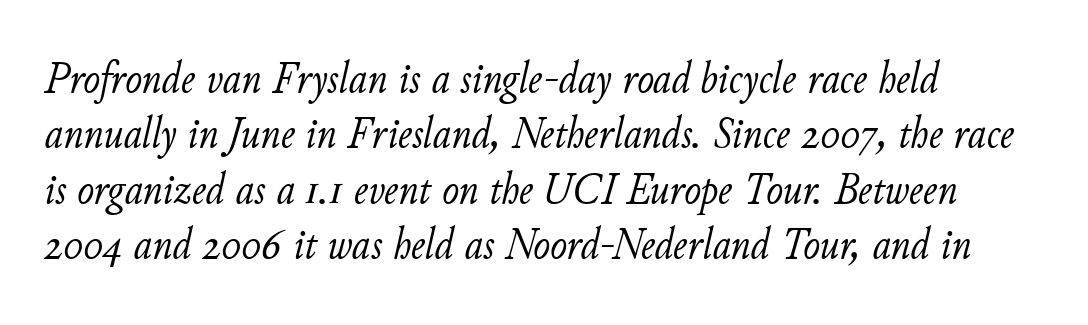
The image shows 45 px light type, italic (leaning right); set left-aligned, line spacing 1.23x, normal letter spacing, not underlined; low stroke contrast and a small x-height.
